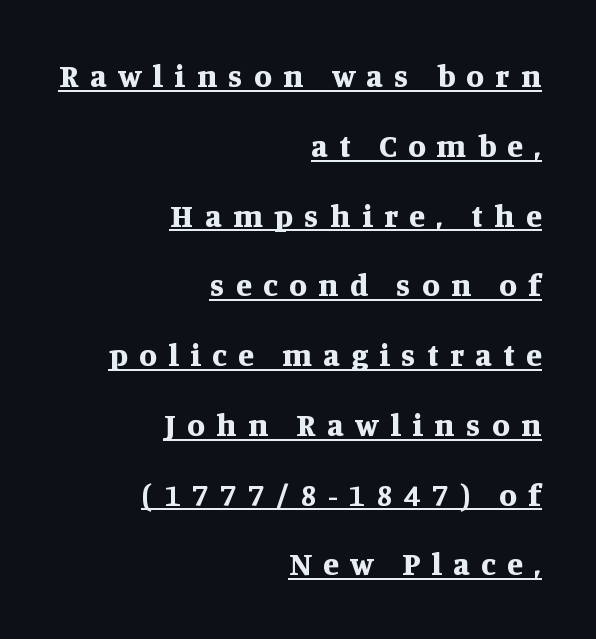
Where is the straight margin? On the right. The axis of the letterforms is exactly vertical. Tracking here is generous; glyphs stand well apart from one another. Leading: increased. The passage shown is typed in a proportional face where columns would drift. The rendering uses a bold face; every stroke is thick and dark.
